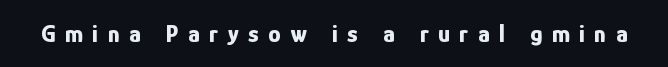
Q: Is the text bold? A: Yes.
Q: Is the text italic (slanted)? A: No, it is upright.
Q: Is the text underlined? A: No.
Q: Is the spacing between letters normal or unusually wide? A: Unusually wide.
